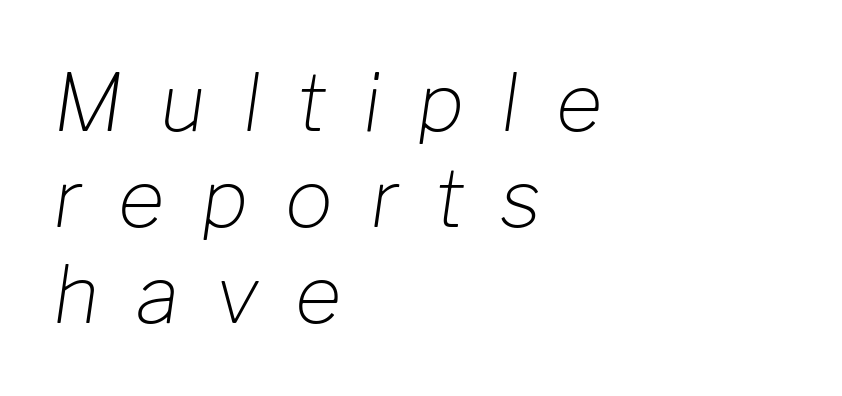
{"italic": "yes", "lean": "right", "slant_degrees": 8, "bold": "no", "weight": "light", "width": "normal", "stroke_contrast": "low", "x_height": "medium", "monospaced": "no", "underline": "no", "align": "left", "line_spacing_ratio": 1.2, "letter_spacing": "wide", "letter_spacing_em": 0.46, "glyph_px": 80}
